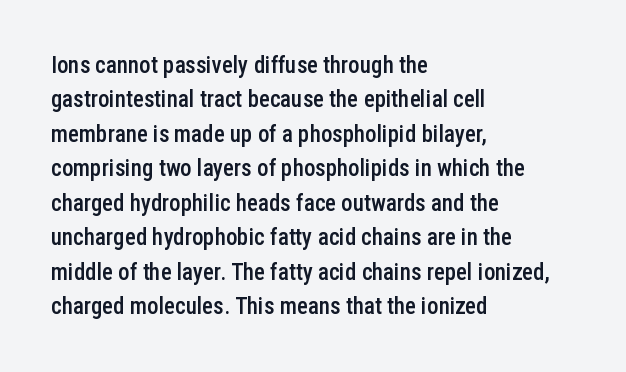
The sample has been set in demibold, a notch under bold. Students, observe: this is what conventionally led text looks like. All the whitespace from short lines collects on the right. Descenders are the only things crossing below the line.
